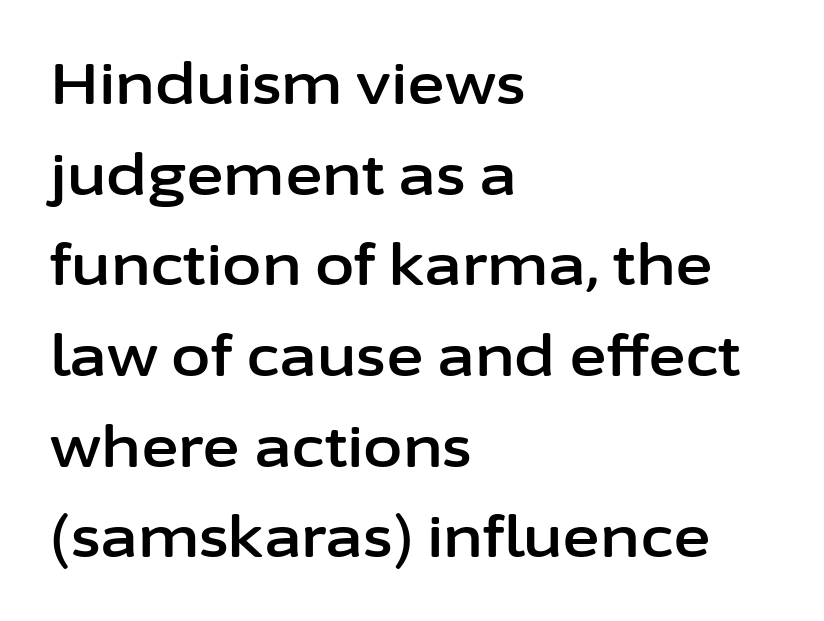
{"serif": "no", "italic": "no", "width": "normal", "stroke_contrast": "low", "x_height": "medium", "monospaced": "no", "underline": "no", "align": "left", "line_spacing": "normal", "line_spacing_ratio": 1.59, "letter_spacing": "normal", "letter_spacing_em": 0.0, "glyph_px": 57}
